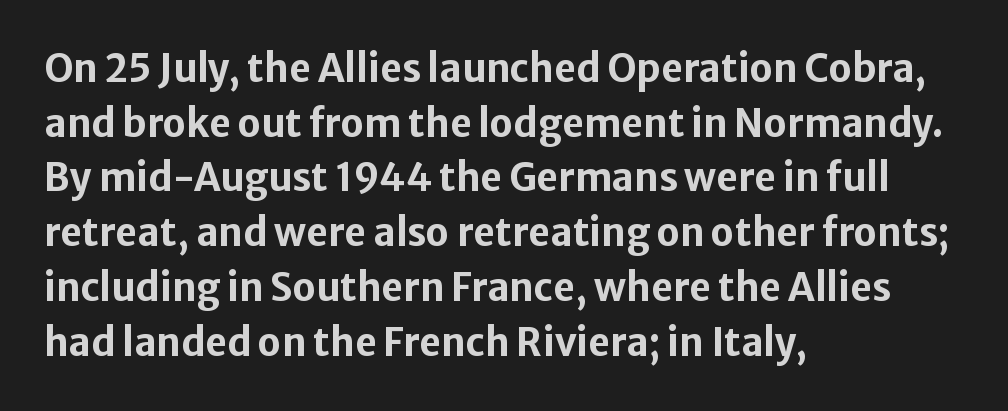
Honestly, there is no underline to notice here at all. Chunky letters — that's bold for sure. Teacher's note: observe the even left margin — that is flush-left alignment. Observe the ordinary spacing: letters are neighbours, not strangers.
